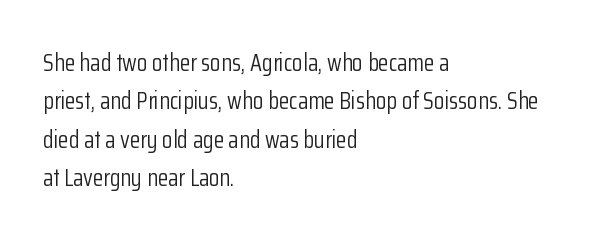
The image shows 24 px text type, upright; set left-aligned, normal line spacing (1.6x), normal letter spacing, not underlined.
